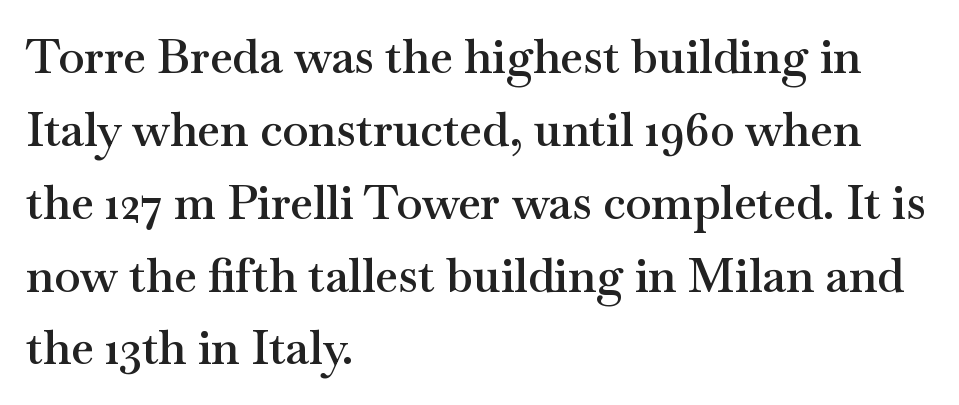
The image shows 47 px semibold, wide serif type, upright; set left-aligned, normal line spacing (1.55x), normal letter spacing, not underlined; medium stroke contrast and a small x-height.
